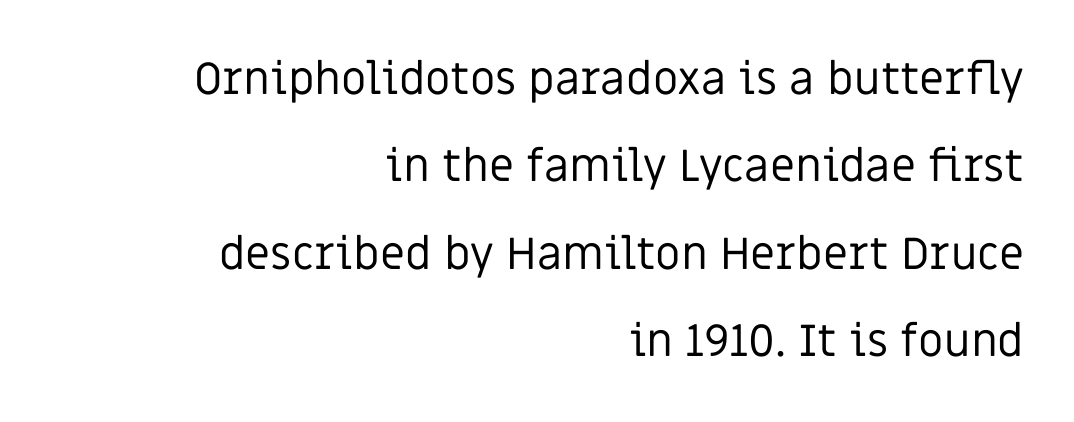
Where is the straight margin? On the right. The passage shown is not underscored anywhere. Vertical spacing — loose. The face used here is rendered with its standard letterfit. Ordinary non-slanted type is in use. The text was rendered using a sans face with plain stroke endings.
